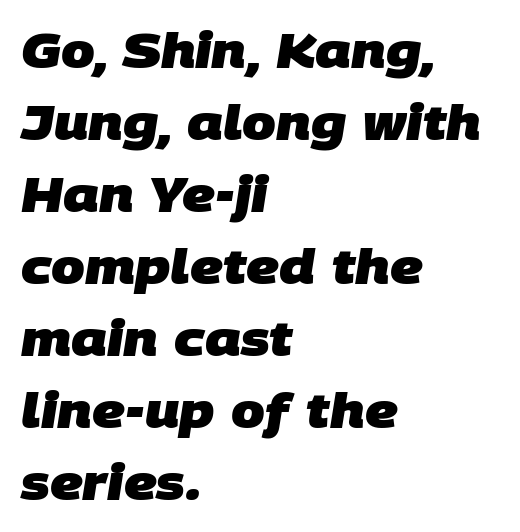
{"serif": "no", "bold": "yes", "weight": "heavy", "width": "normal", "stroke_contrast": "low", "x_height": "large", "monospaced": "no", "underline": "no", "align": "left", "line_spacing": "normal", "line_spacing_ratio": 1.5, "letter_spacing": "normal", "letter_spacing_em": 0.0, "glyph_px": 48}
